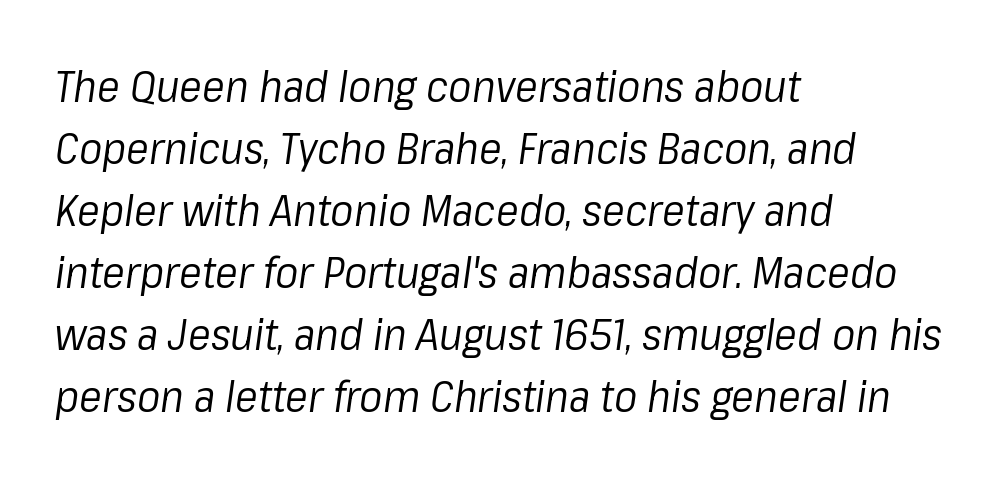
The image shows 43 px regular-weight type, italic (leaning right); set left-aligned, normal line spacing (1.44x), normal letter spacing, not underlined; low stroke contrast and a medium x-height.
